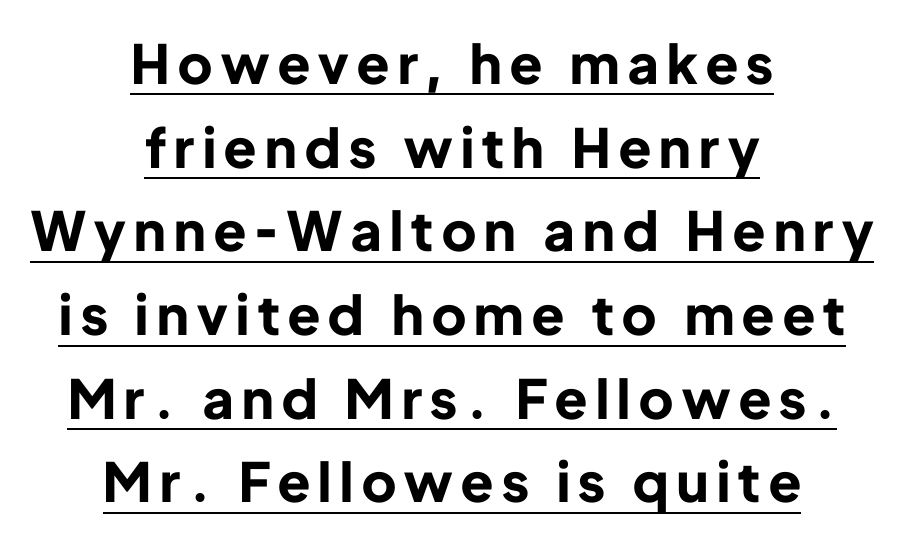
The type sits square on the baseline with zero lean. Is the block centered? Yes — each line is placed symmetrically about the middle. The type family on display is of the sans-serif kind. Looks like someone drew a line under every word here. The passage shown is typed in a proportional face where columns would drift.
